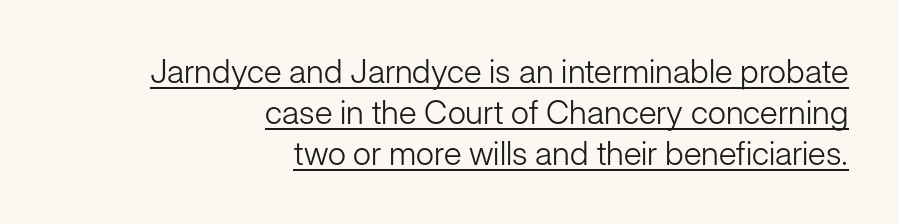
The image shows 33 px light sans-serif type, upright; set right-aligned, line spacing 1.24x, normal letter spacing, underlined; low stroke contrast and a medium x-height.
